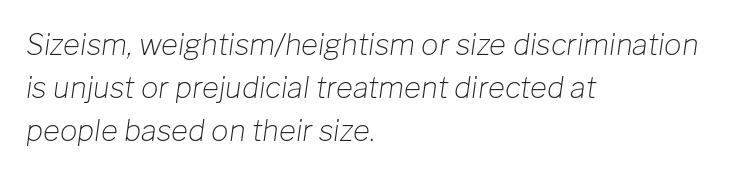
Q: Is the text bold? A: No.
Q: Is the text italic (slanted)? A: Yes, it leans right by about 8 degrees.
Q: Is the text underlined? A: No.
Q: How is the paragraph aligned? A: Left-aligned.
Q: Is the spacing between letters normal or unusually wide? A: Normal.
Q: Is the spacing between lines tight, normal or loose? A: Normal.
Q: Width (condensed, normal, or wide)? A: Normal.
Q: Stroke contrast? A: Low.
Q: x-height? A: Medium.
Q: Monospaced? A: No.
